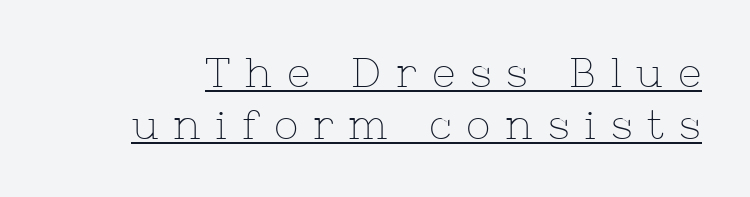
Q: Is the text bold? A: No.
Q: Is the text italic (slanted)? A: No, it is upright.
Q: Is the typeface a serif or a sans-serif typeface? A: Serif.
Q: Is the text underlined? A: Yes.
Q: Is the spacing between letters normal or unusually wide? A: Unusually wide.
Q: Is the spacing between lines tight, normal or loose? A: Normal.
Q: Width (condensed, normal, or wide)? A: Normal.
Q: Stroke contrast? A: Low.
Q: x-height? A: Medium.
Q: Monospaced? A: No.
